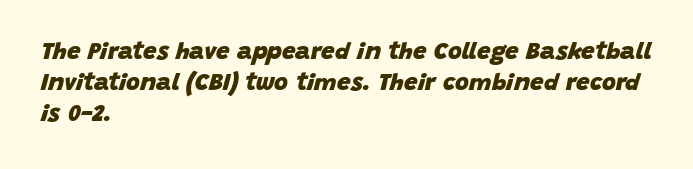
{"italic": "yes", "lean": "right", "slant_degrees": 15, "bold": "yes", "underline": "no", "align": "left", "line_spacing": "normal", "line_spacing_ratio": 1.29, "letter_spacing": "normal", "letter_spacing_em": 0.0, "glyph_px": 24}
